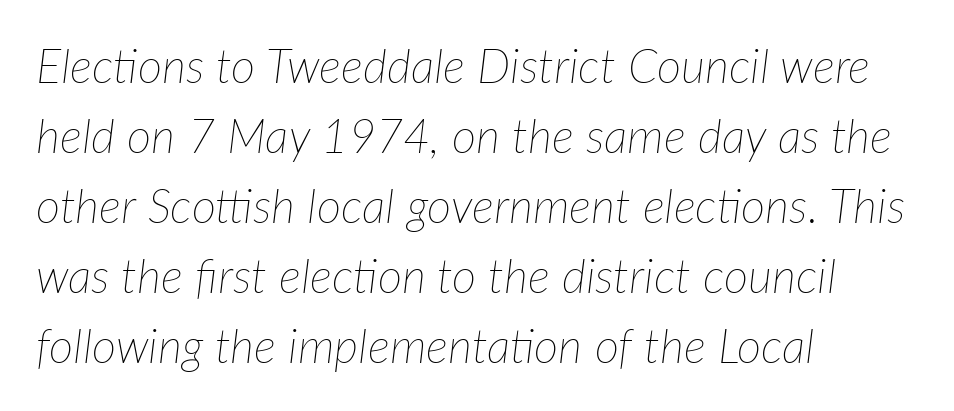
{"italic": "yes", "lean": "right", "slant_degrees": 7, "bold": "no", "weight": "thin", "width": "normal", "stroke_contrast": "low", "x_height": "medium", "monospaced": "no", "underline": "no", "align": "left", "line_spacing": "normal", "line_spacing_ratio": 1.49, "letter_spacing": "normal", "letter_spacing_em": 0.0, "glyph_px": 47}
